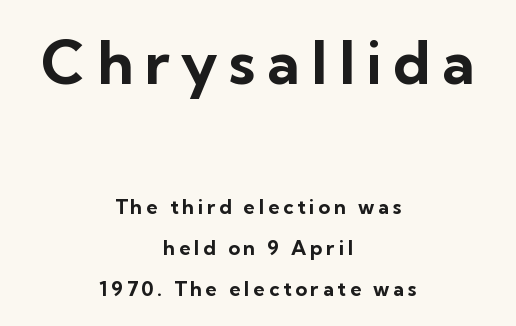
Students, observe: this is what heavily led, spacious text looks like. The lettering stays uniformly vertical, giving the passage a roman look. Large over small — that's the arrangement of the two blocks here. Rule under the text: the space is simply empty. You could not count columns in this text — the font is proportionally spaced.
